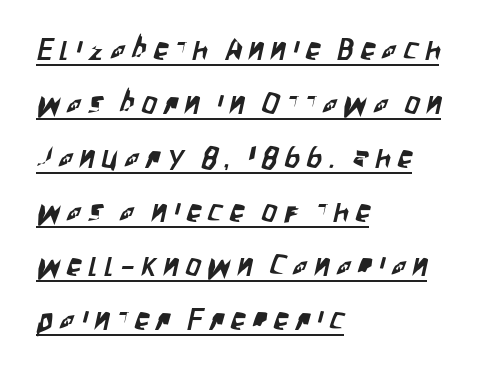
Q: Is the typeface a serif or a sans-serif typeface? A: Sans-serif.
Q: Is the text underlined? A: Yes.
Q: How is the paragraph aligned? A: Left-aligned.
Q: Is the spacing between letters normal or unusually wide? A: Unusually wide.
Q: Width (condensed, normal, or wide)? A: Condensed.
Q: Stroke contrast? A: Low.
Q: x-height? A: Large.
Q: Monospaced? A: No.
